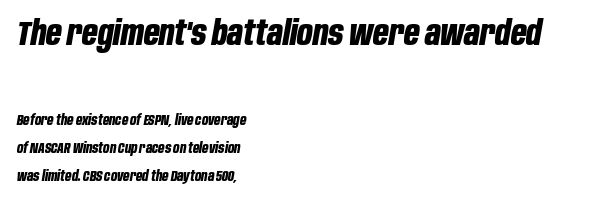
The image shows 34 px bold, condensed type, italic (leaning right); set left-aligned, loose line spacing (2.01x), normal letter spacing, not underlined; the first (top) block is 2.43x larger; low stroke contrast and a large x-height.
